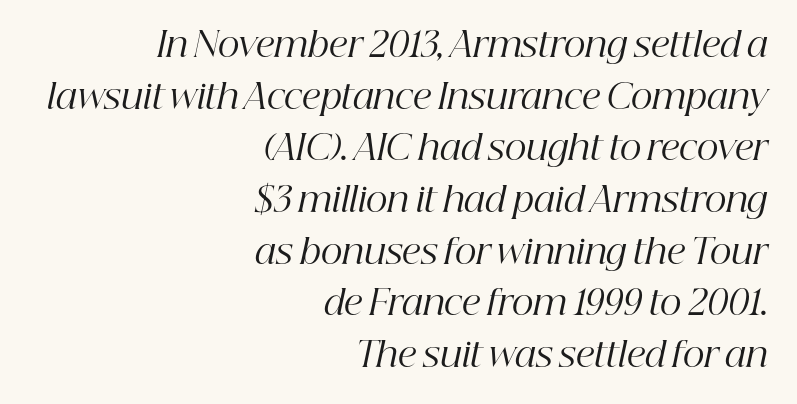
{"serif": "yes", "italic": "yes", "lean": "right", "slant_degrees": 12, "bold": "no", "weight": "regular", "width": "normal", "stroke_contrast": "high", "x_height": "medium", "monospaced": "no", "underline": "no", "align": "right", "line_spacing": "normal", "line_spacing_ratio": 1.52, "letter_spacing": "normal", "letter_spacing_em": 0.0, "glyph_px": 34}
